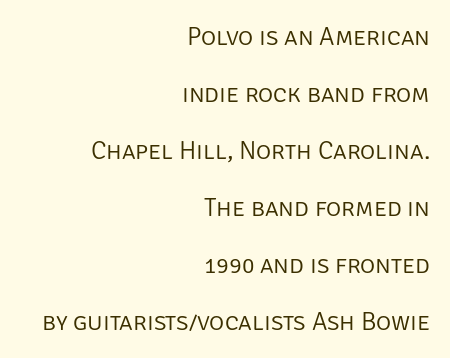
This rendering leaves character spacing at its baseline value. No extra ink here — the face is not bold. Reading down the column, the eye jumps a long way to each next line. Horizontal alignment here is rightward, an uncommon choice for prose.
